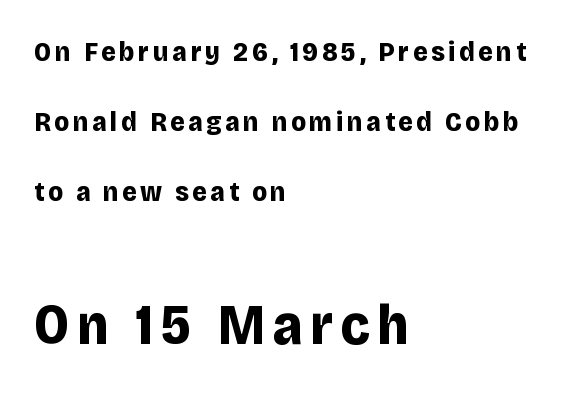
Posture: vertical. The passage shown is emphatically bold. Of the two passages, the one underneath uses the larger point size. Character widths vary here, with narrow letters taking less room than wide ones. The passage shown is typeset with a sans-serif family.
